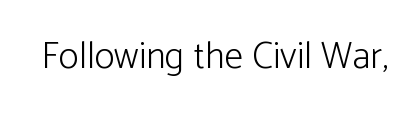
{"serif": "no", "italic": "no", "bold": "no", "weight": "light", "width": "normal", "stroke_contrast": "low", "x_height": "medium", "monospaced": "no", "underline": "no", "letter_spacing": "normal", "letter_spacing_em": 0.0, "glyph_px": 38}
